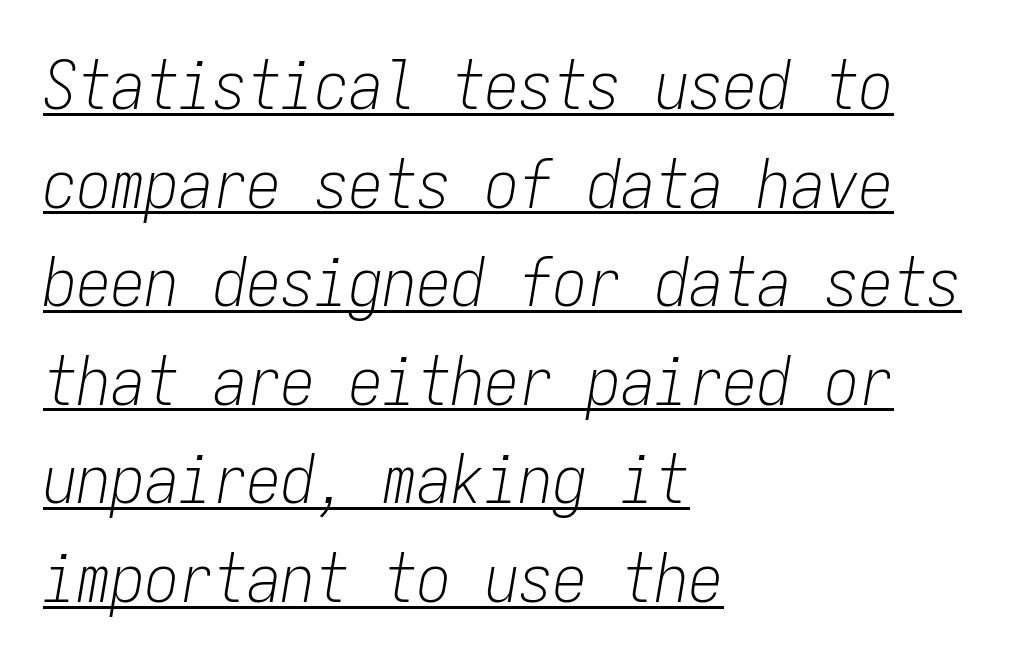
Q: Is the text bold? A: No.
Q: Is the text italic (slanted)? A: Yes, it leans right by about 9 degrees.
Q: Is the text underlined? A: Yes.
Q: How is the paragraph aligned? A: Left-aligned.
Q: Is the spacing between letters normal or unusually wide? A: Normal.
Q: Is the spacing between lines tight, normal or loose? A: Normal.
Q: Width (condensed, normal, or wide)? A: Condensed.
Q: Stroke contrast? A: Low.
Q: x-height? A: Medium.
Q: Monospaced? A: Yes.
